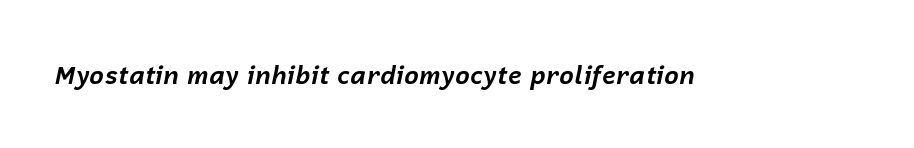
{"italic": "yes", "lean": "right", "slant_degrees": 12, "bold": "yes", "underline": "no", "letter_spacing": "normal", "letter_spacing_em": 0.0, "glyph_px": 25}
